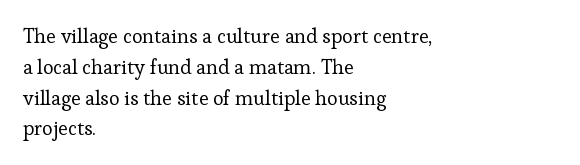
Q: Is the text bold? A: No.
Q: Is the text italic (slanted)? A: No, it is upright.
Q: Is the text underlined? A: No.
Q: How is the paragraph aligned? A: Left-aligned.
Q: Is the spacing between letters normal or unusually wide? A: Normal.
Q: Is the spacing between lines tight, normal or loose? A: Normal.
